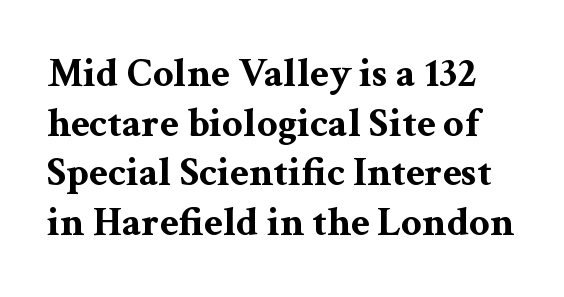
Italic? Not at all — the glyphs are vertical. Looks like regular typesetting: each glyph gets only the width it needs. A typesetter would label this face a serif. Stroke thickness is high; the sample reads as a true bold.
